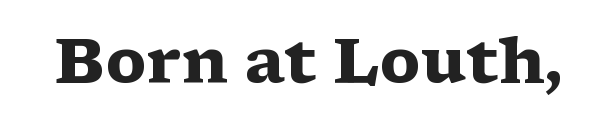
{"serif": "yes", "italic": "no", "bold": "yes", "weight": "heavy", "width": "wide", "stroke_contrast": "medium", "x_height": "medium", "monospaced": "no", "underline": "no", "letter_spacing": "normal", "letter_spacing_em": 0.0, "glyph_px": 63}
